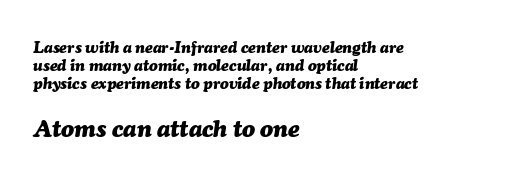
Q: Is the text bold? A: Yes.
Q: Is the text italic (slanted)? A: Yes, it leans right by about 7 degrees.
Q: Is the text underlined? A: No.
Q: How is the paragraph aligned? A: Left-aligned.
Q: Is the spacing between letters normal or unusually wide? A: Normal.
Q: Is the spacing between lines tight, normal or loose? A: Tight.
Q: Which block of text is set in a larger size, the first (top) or the second (bottom)? A: The second (bottom) one.
